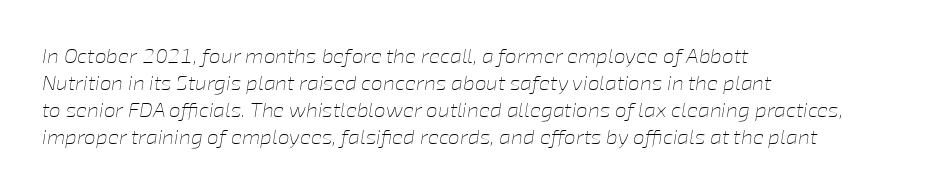
The image shows 21 px text type, italic (leaning right); set left-aligned, normal line spacing (1.29x), normal letter spacing, not underlined.
